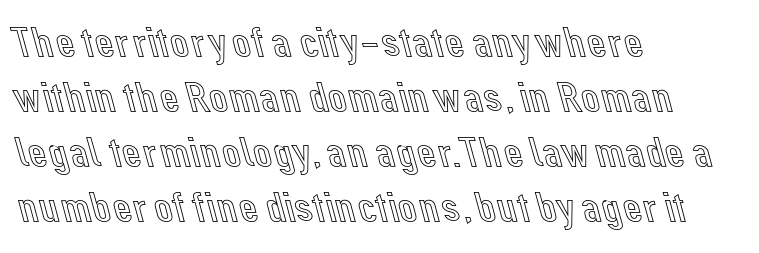
Q: Is the text italic (slanted)? A: Yes.
Q: Is the text underlined? A: No.
Q: How is the paragraph aligned? A: Left-aligned.
Q: Is the spacing between letters normal or unusually wide? A: Normal.
Q: Is the spacing between lines tight, normal or loose? A: Normal.
Q: Width (condensed, normal, or wide)? A: Normal.
Q: x-height? A: Medium.
Q: Monospaced? A: No.
